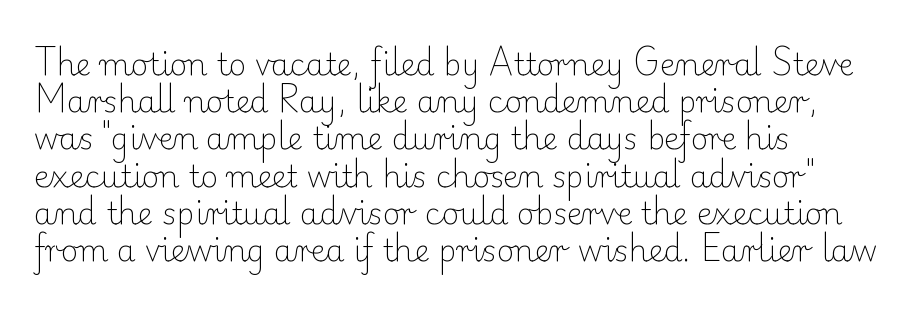
This rendering features lettering with no underline. The paragraph shown leans on its left margin. It's the straight-up-and-down kind of type. Is this a fixed-width face? No — the glyphs have proportional, varying widths.
